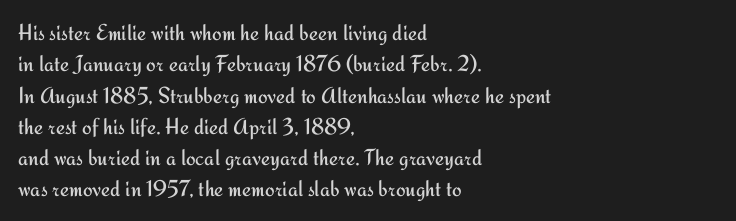
The image shows 23 px text type, upright; set left-aligned, normal line spacing (1.36x), normal letter spacing, not underlined.
